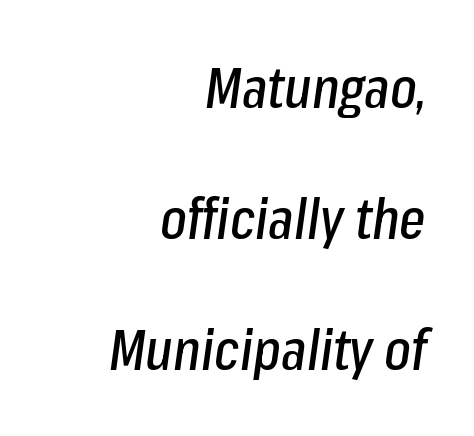
Q: Is the text italic (slanted)? A: Yes, it leans right by about 8 degrees.
Q: Is the text underlined? A: No.
Q: How is the paragraph aligned? A: Right-aligned.
Q: Is the spacing between letters normal or unusually wide? A: Normal.
Q: Is the spacing between lines tight, normal or loose? A: Loose.
Q: Width (condensed, normal, or wide)? A: Condensed.
Q: Stroke contrast? A: Low.
Q: x-height? A: Medium.
Q: Monospaced? A: No.
